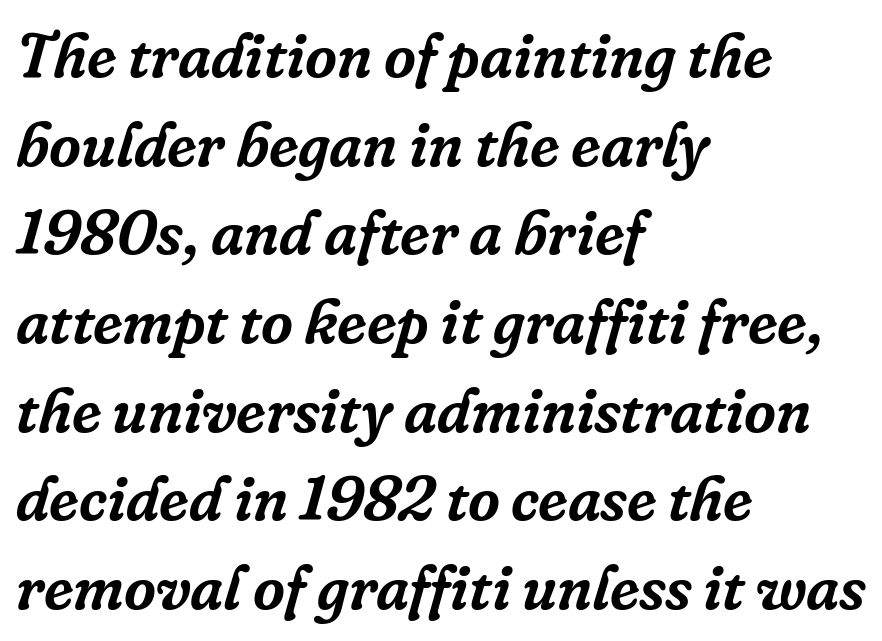
{"serif": "yes", "italic": "yes", "lean": "right", "slant_degrees": 16, "width": "normal", "stroke_contrast": "low", "x_height": "medium", "monospaced": "no", "underline": "no", "align": "left", "line_spacing": "normal", "line_spacing_ratio": 1.43, "letter_spacing": "normal", "letter_spacing_em": 0.0, "glyph_px": 62}
